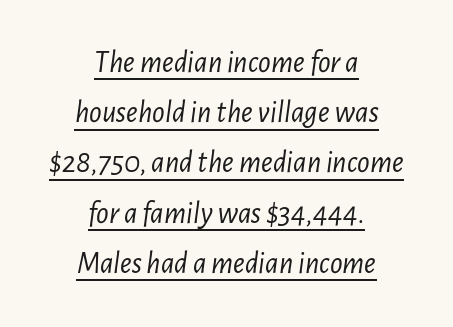
Q: Is the text bold? A: No.
Q: Is the text italic (slanted)? A: Yes, it leans right by about 7 degrees.
Q: Is the text underlined? A: Yes.
Q: How is the paragraph aligned? A: Centered.
Q: Is the spacing between letters normal or unusually wide? A: Normal.
Q: Is the spacing between lines tight, normal or loose? A: Normal.
Q: Width (condensed, normal, or wide)? A: Condensed.
Q: Stroke contrast? A: Low.
Q: x-height? A: Medium.
Q: Monospaced? A: No.
